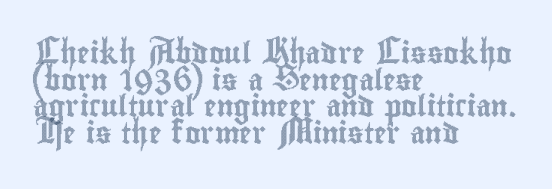
Successive baselines arrive at the customary interval. The space directly below the letters is spotless. The face used here is rendered with its standard letterfit. The rendering anchors every line to the left-hand side.
